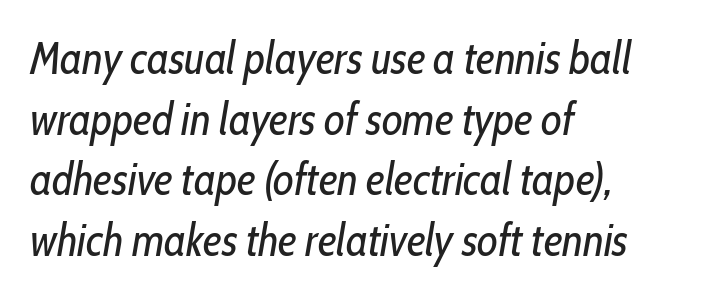
The image shows 45 px regular-weight, condensed type, italic (leaning right); set left-aligned, normal line spacing (1.35x), normal letter spacing, not underlined; low stroke contrast and a medium x-height.
